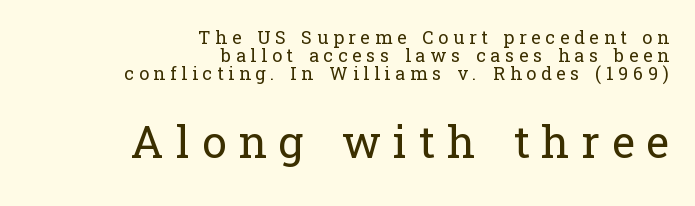
{"serif": "yes", "italic": "no", "bold": "no", "weight": "regular", "width": "normal", "stroke_contrast": "low", "x_height": "medium", "monospaced": "no", "underline": "no", "align": "right", "line_spacing": "tight", "line_spacing_ratio": 0.99, "letter_spacing": "wide", "letter_spacing_em": 0.27, "larger_block": "second", "size_ratio": 2.44, "glyph_px": 44}
